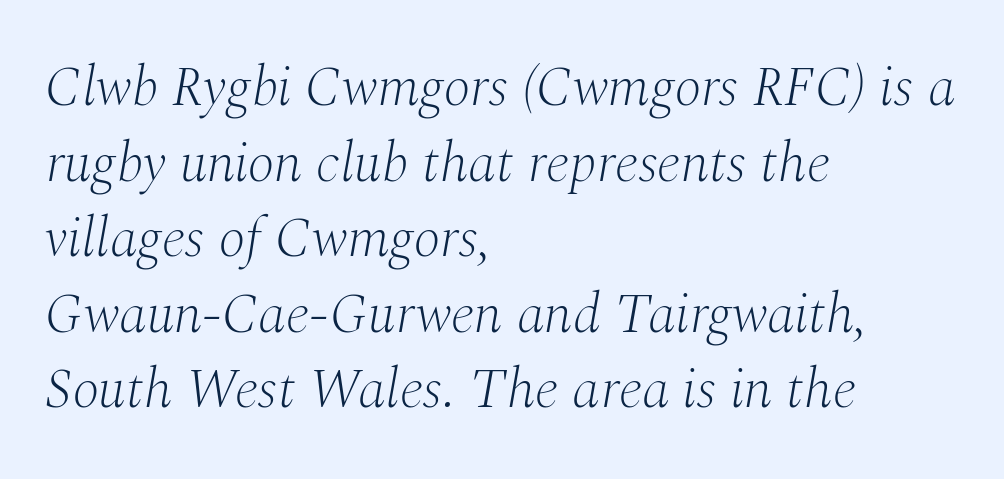
Words appear dense and cohesive because spacing is normal. Observe the lean: these are italic letterforms. The type family on display is of the serif kind. The lines sit at an ordinary, default distance from one another. A classic flush-left, rag-right setting is used for this passage.
